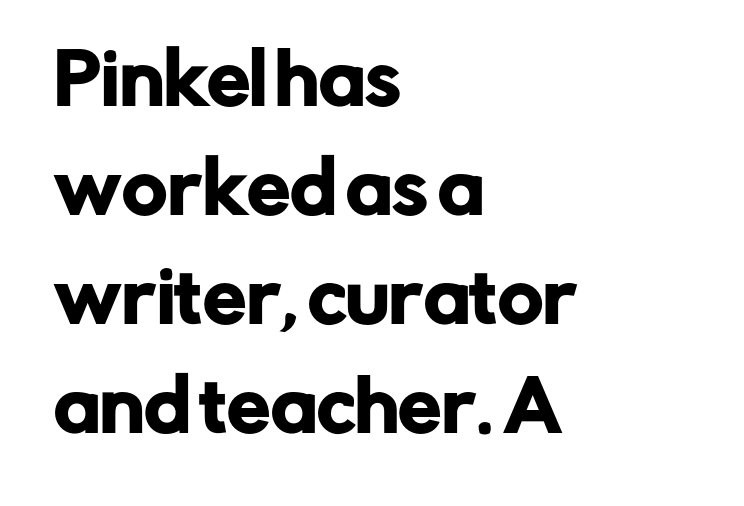
Q: Is the text italic (slanted)? A: No, it is upright.
Q: Is the typeface a serif or a sans-serif typeface? A: Sans-serif.
Q: Is the text underlined? A: No.
Q: How is the paragraph aligned? A: Left-aligned.
Q: Is the spacing between letters normal or unusually wide? A: Normal.
Q: Is the spacing between lines tight, normal or loose? A: Normal.
Q: Width (condensed, normal, or wide)? A: Normal.
Q: Stroke contrast? A: Low.
Q: x-height? A: Medium.
Q: Monospaced? A: No.
